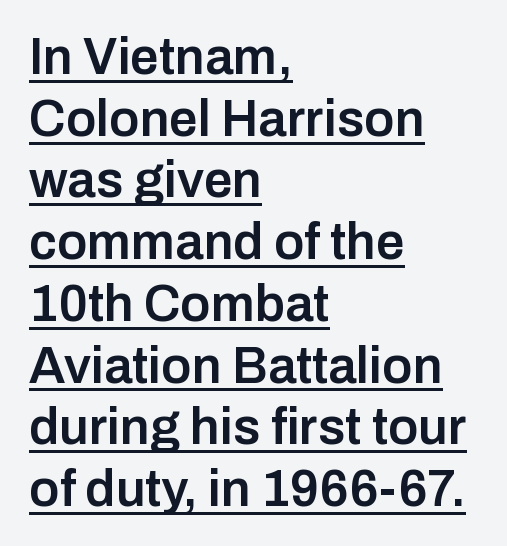
{"serif": "no", "italic": "no", "bold": "semi", "weight": "semibold", "width": "normal", "stroke_contrast": "low", "x_height": "medium", "monospaced": "no", "underline": "yes", "align": "left", "line_spacing_ratio": 1.21, "letter_spacing": "normal", "letter_spacing_em": 0.0, "glyph_px": 51}
